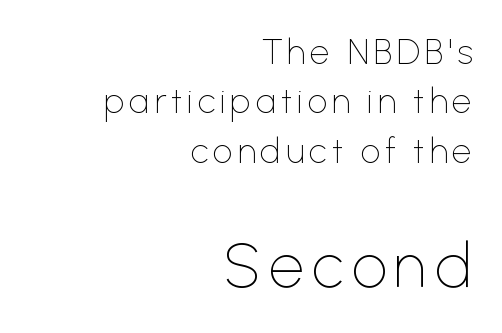
Q: Is the text bold? A: No.
Q: Is the text italic (slanted)? A: No, it is upright.
Q: Is the typeface a serif or a sans-serif typeface? A: Sans-serif.
Q: Is the text underlined? A: No.
Q: How is the paragraph aligned? A: Right-aligned.
Q: Is the spacing between lines tight, normal or loose? A: Normal.
Q: Which block of text is set in a larger size, the first (top) or the second (bottom)? A: The second (bottom) one.
Q: Width (condensed, normal, or wide)? A: Normal.
Q: Stroke contrast? A: Low.
Q: x-height? A: Medium.
Q: Monospaced? A: No.
